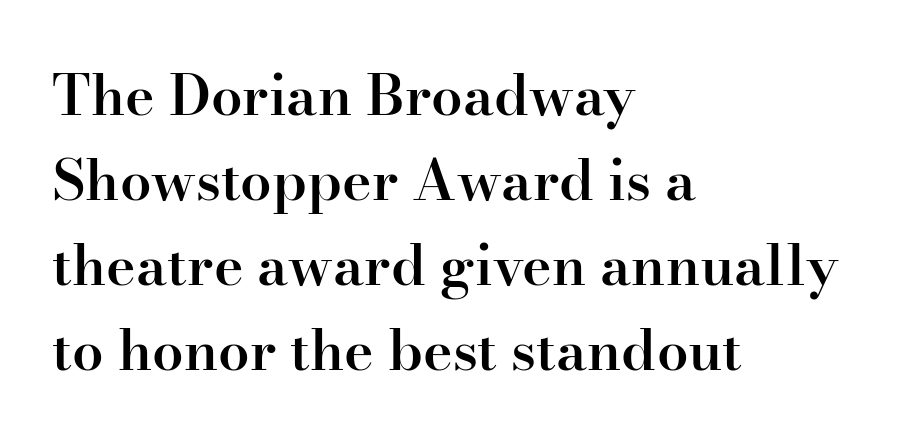
Q: Is the text bold? A: Semi-bold.
Q: Is the text italic (slanted)? A: No, it is upright.
Q: Is the typeface a serif or a sans-serif typeface? A: Serif.
Q: Is the text underlined? A: No.
Q: How is the paragraph aligned? A: Left-aligned.
Q: Is the spacing between letters normal or unusually wide? A: Normal.
Q: Is the spacing between lines tight, normal or loose? A: Normal.
Q: Width (condensed, normal, or wide)? A: Normal.
Q: Stroke contrast? A: High.
Q: x-height? A: Small.
Q: Monospaced? A: No.
